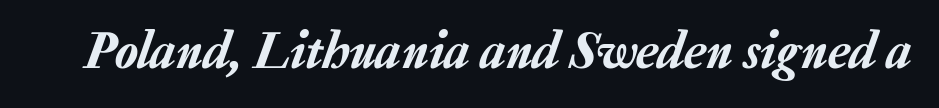
{"italic": "yes", "lean": "right", "slant_degrees": 20, "width": "normal", "stroke_contrast": "low", "x_height": "medium", "monospaced": "no", "underline": "no", "letter_spacing": "normal", "letter_spacing_em": 0.0, "glyph_px": 53}
